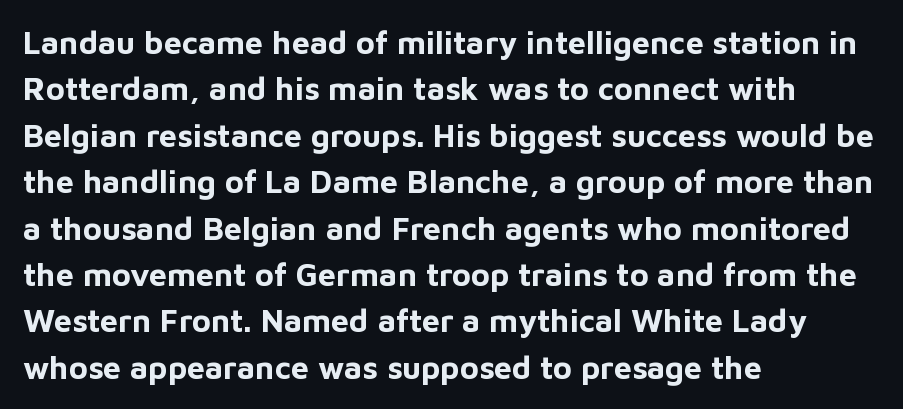
{"serif": "no", "italic": "no", "bold": "yes", "weight": "bold", "width": "normal", "stroke_contrast": "low", "x_height": "medium", "monospaced": "no", "underline": "no", "align": "left", "line_spacing": "normal", "line_spacing_ratio": 1.45, "letter_spacing": "normal", "letter_spacing_em": 0.0, "glyph_px": 32}
